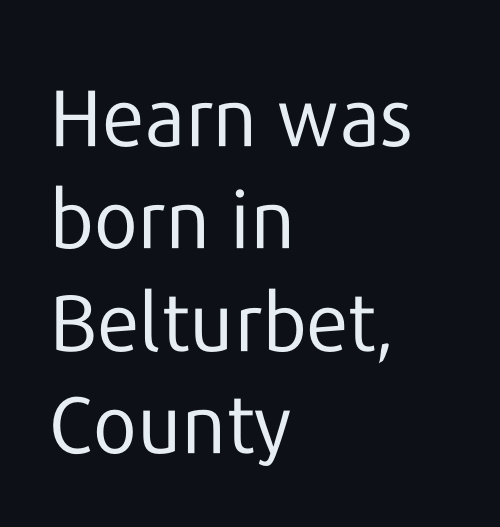
Counters stay open thanks to moderate or lighter strokes. If you drew a ruler down the left edge, every line would touch it. The words here are not underlined. Font category for this specimen: sans-serif.
